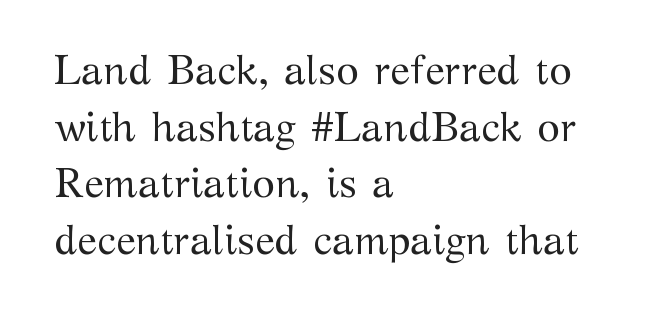
Q: Is the text bold? A: No.
Q: Is the text italic (slanted)? A: No, it is upright.
Q: Is the typeface a serif or a sans-serif typeface? A: Serif.
Q: Is the text underlined? A: No.
Q: How is the paragraph aligned? A: Left-aligned.
Q: Is the spacing between letters normal or unusually wide? A: Normal.
Q: Is the spacing between lines tight, normal or loose? A: Normal.
Q: Width (condensed, normal, or wide)? A: Normal.
Q: Stroke contrast? A: Medium.
Q: x-height? A: Medium.
Q: Monospaced? A: No.
